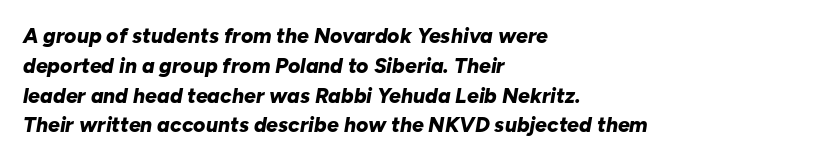
Q: Is the text bold? A: Yes.
Q: Is the text italic (slanted)? A: Yes, it leans right by about 10 degrees.
Q: Is the text underlined? A: No.
Q: How is the paragraph aligned? A: Left-aligned.
Q: Is the spacing between letters normal or unusually wide? A: Normal.
Q: Is the spacing between lines tight, normal or loose? A: Normal.
